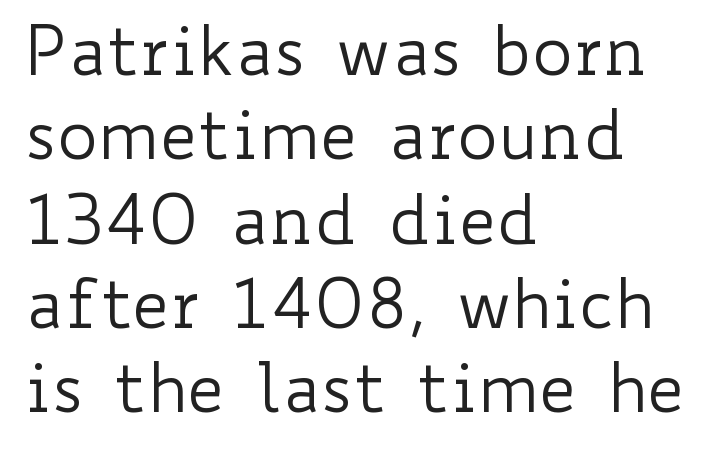
Each letter keeps its own natural width here, so spacing adapts to shape. Typeset ragged right — the left edge is the straight one. Stems here are at most as thick as an everyday book face. When letters stand straight like this, we call the style roman or upright. Each word holds together tightly as a unit, with standard inter-letter gaps. Decoration check: the copy has no underline.
